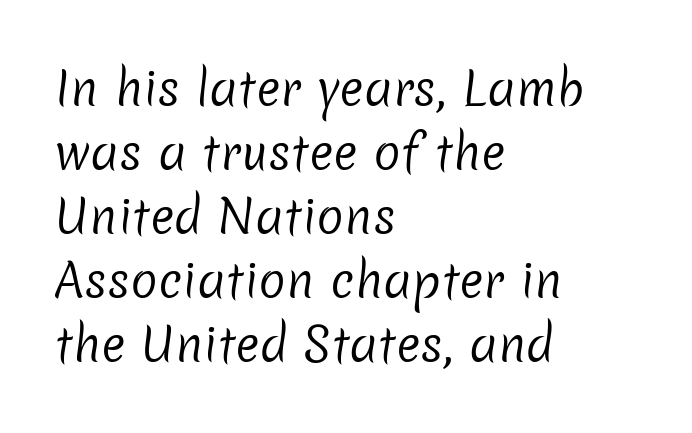
{"serif": "no", "bold": "no", "weight": "regular", "width": "normal", "stroke_contrast": "low", "x_height": "medium", "monospaced": "no", "underline": "no", "align": "left", "line_spacing": "normal", "line_spacing_ratio": 1.39, "letter_spacing": "normal", "letter_spacing_em": 0.0, "glyph_px": 46}
